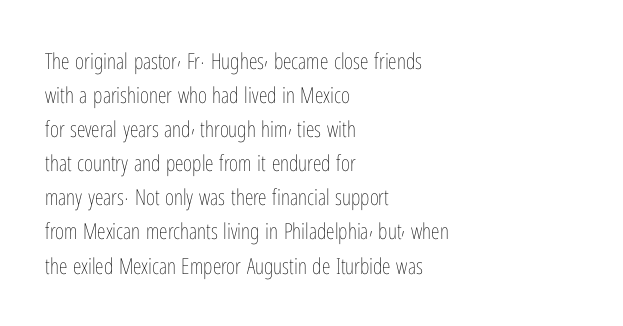
The image shows 22 px text type, upright; set left-aligned, normal line spacing (1.55x), normal letter spacing, not underlined.
